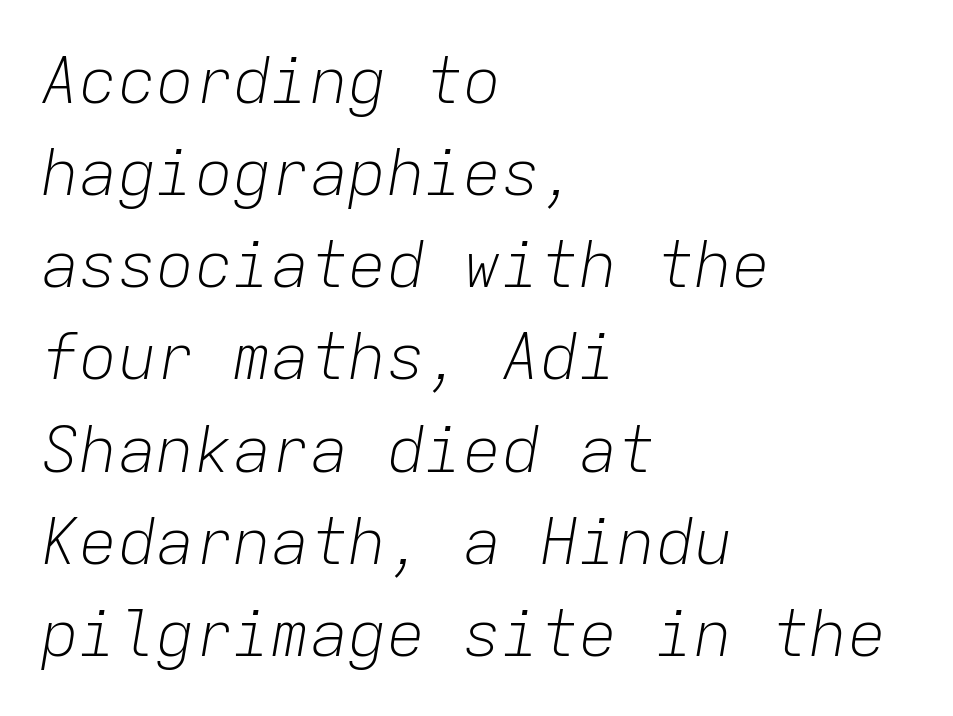
Tracking value appears to be zero — textbook default spacing. Each stroke keeps to a modest, everyday thickness or less. Every character sits at an angle, as italics do. The baseline area is clear. Do the characters align in a grid? Yes, the font is monospaced. A typesetter would call this leading conventional body-copy spacing.
